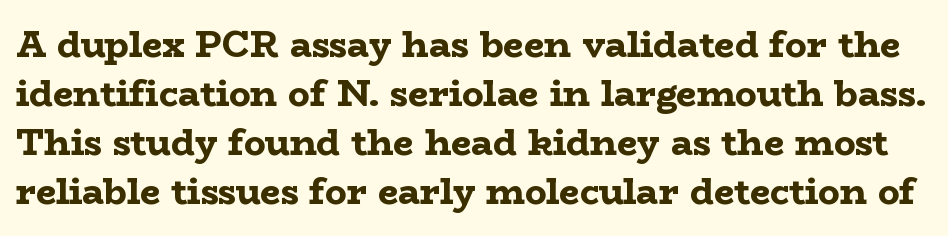
The image shows 36 px bold, wide serif type, upright; set normal line spacing (1.36x), normal letter spacing, not underlined; low stroke contrast and a medium x-height.
